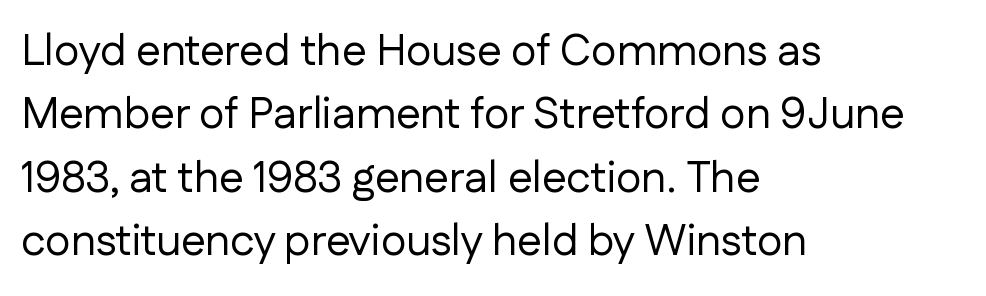
{"serif": "no", "italic": "no", "bold": "no", "weight": "regular", "width": "normal", "stroke_contrast": "low", "x_height": "medium", "monospaced": "no", "underline": "no", "align": "left", "line_spacing": "normal", "line_spacing_ratio": 1.44, "letter_spacing": "normal", "letter_spacing_em": 0.0, "glyph_px": 44}
